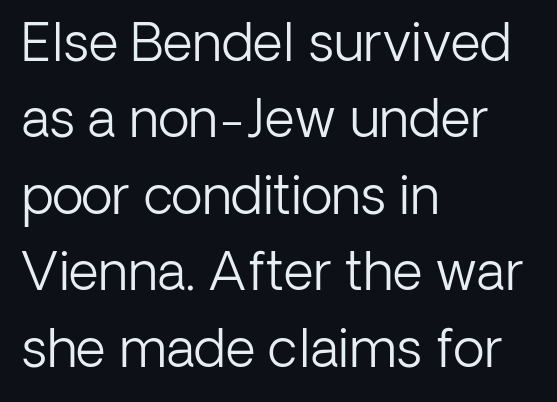
The image shows 52 px light sans-serif type, upright; set left-aligned, normal line spacing (1.47x), normal letter spacing, not underlined; low stroke contrast and a medium x-height.
